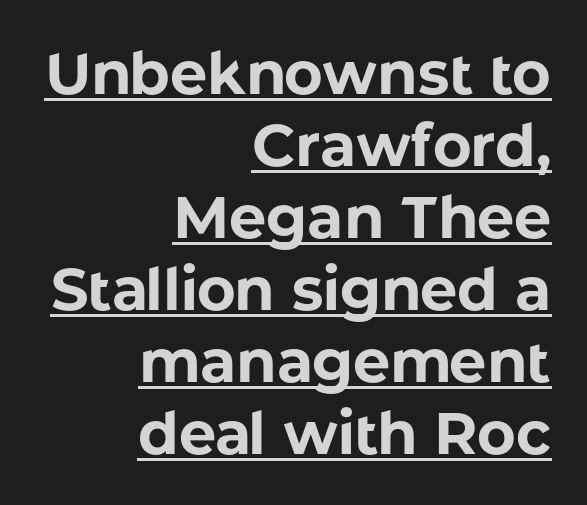
{"serif": "no", "italic": "no", "bold": "yes", "weight": "bold", "width": "normal", "stroke_contrast": "low", "x_height": "medium", "monospaced": "no", "underline": "yes", "align": "right", "line_spacing_ratio": 1.22, "letter_spacing": "normal", "letter_spacing_em": 0.0, "glyph_px": 59}
